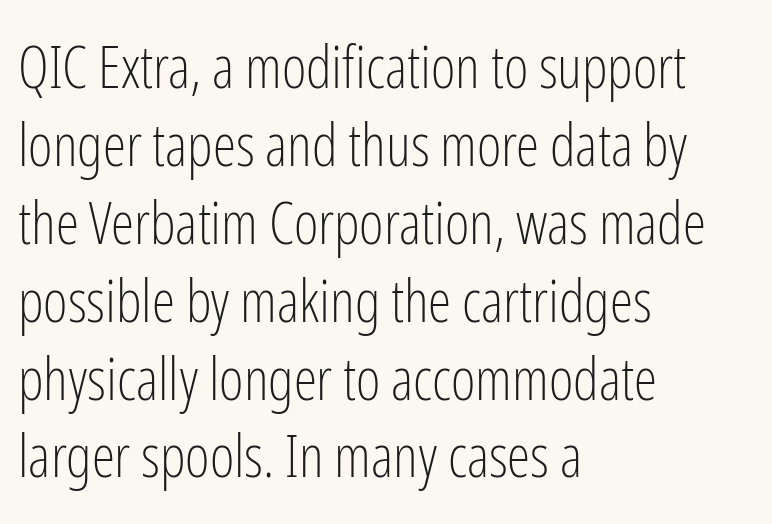
Q: Is the text bold? A: No.
Q: Is the text italic (slanted)? A: No, it is upright.
Q: Is the typeface a serif or a sans-serif typeface? A: Sans-serif.
Q: Is the text underlined? A: No.
Q: How is the paragraph aligned? A: Left-aligned.
Q: Is the spacing between letters normal or unusually wide? A: Normal.
Q: Is the spacing between lines tight, normal or loose? A: Normal.
Q: Width (condensed, normal, or wide)? A: Condensed.
Q: Stroke contrast? A: Low.
Q: x-height? A: Medium.
Q: Monospaced? A: No.
